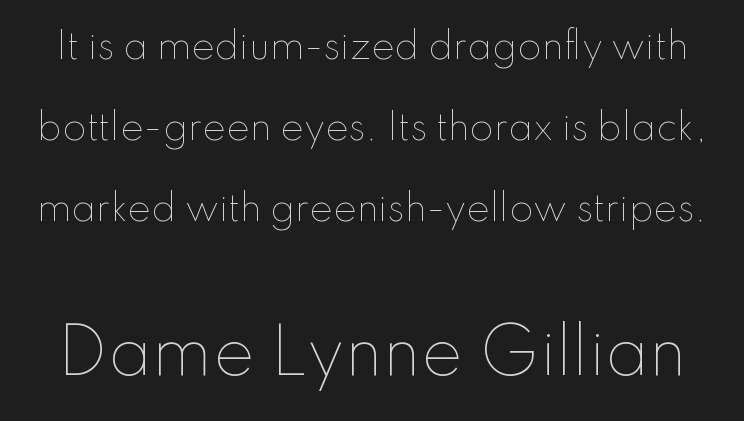
{"italic": "no", "bold": "no", "weight": "thin", "width": "normal", "stroke_contrast": "low", "x_height": "small", "monospaced": "no", "underline": "no", "line_spacing": "loose", "line_spacing_ratio": 2.32, "letter_spacing": "normal", "letter_spacing_em": 0.0, "larger_block": "second", "size_ratio": 1.77, "glyph_px": 62}
